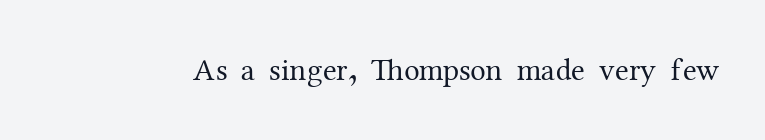
{"serif": "yes", "italic": "no", "bold": "no", "weight": "regular", "width": "normal", "stroke_contrast": "medium", "x_height": "medium", "monospaced": "no", "underline": "no", "letter_spacing": "normal", "letter_spacing_em": 0.0, "glyph_px": 31}
